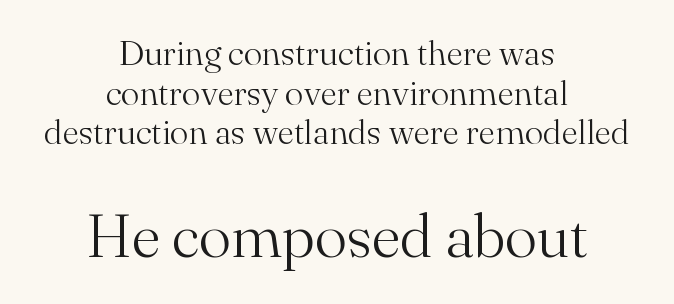
Q: Is the text bold? A: No.
Q: Is the text italic (slanted)? A: No, it is upright.
Q: Is the typeface a serif or a sans-serif typeface? A: Serif.
Q: Is the text underlined? A: No.
Q: How is the paragraph aligned? A: Centered.
Q: Is the spacing between letters normal or unusually wide? A: Normal.
Q: Is the spacing between lines tight, normal or loose? A: Tight.
Q: Which block of text is set in a larger size, the first (top) or the second (bottom)? A: The second (bottom) one.
Q: Width (condensed, normal, or wide)? A: Normal.
Q: Stroke contrast? A: Medium.
Q: x-height? A: Small.
Q: Monospaced? A: No.
